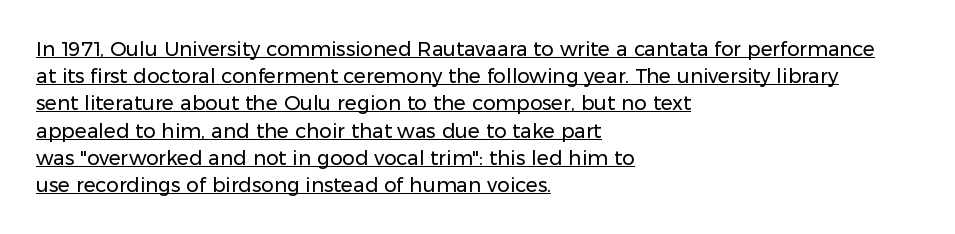
{"italic": "no", "bold": "no", "underline": "yes", "align": "left", "line_spacing": "normal", "line_spacing_ratio": 1.36, "letter_spacing": "normal", "letter_spacing_em": 0.0, "glyph_px": 20}
